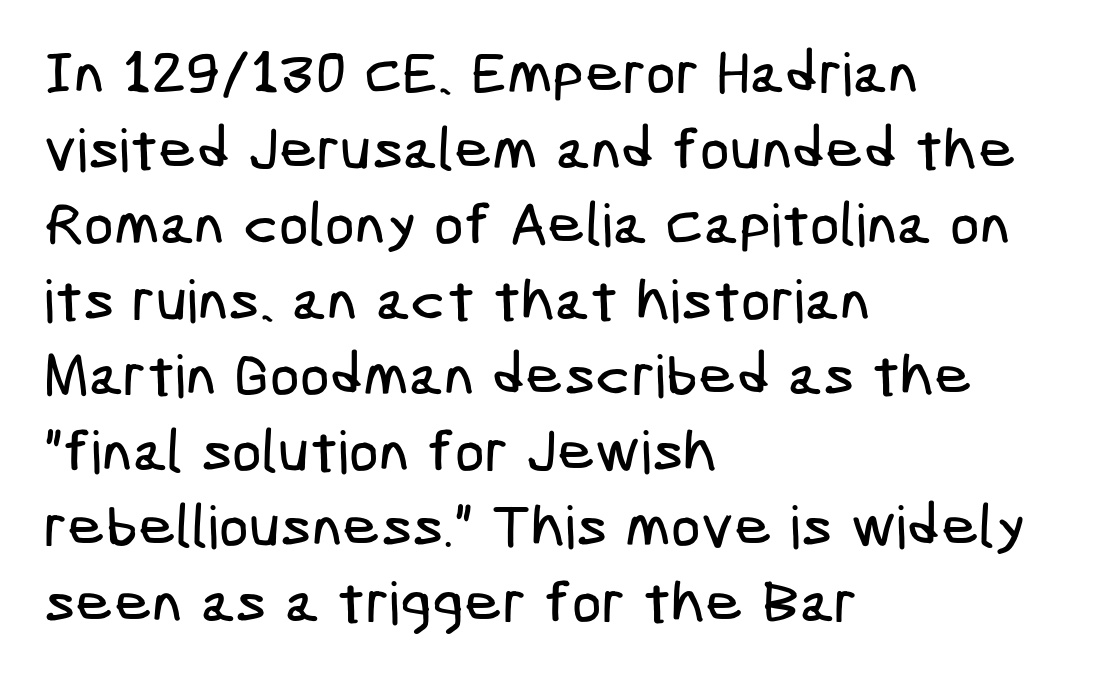
{"serif": "no", "width": "condensed", "stroke_contrast": "low", "x_height": "medium", "underline": "no", "align": "left", "line_spacing": "normal", "line_spacing_ratio": 1.28, "letter_spacing": "normal", "letter_spacing_em": 0.0, "glyph_px": 59}
